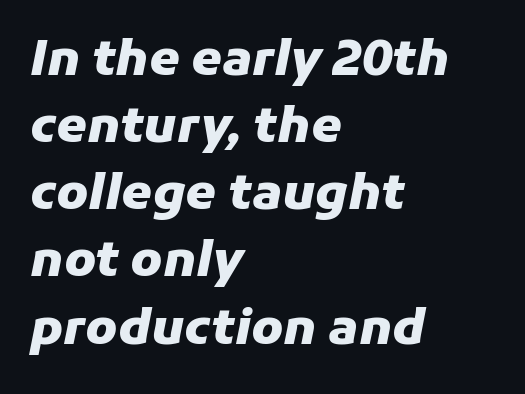
The image shows 49 px heavy type, italic (leaning right); set left-aligned, normal line spacing (1.37x), normal letter spacing, not underlined; low stroke contrast and a medium x-height.
